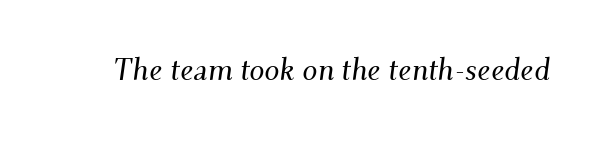
{"serif": "yes", "italic": "yes", "lean": "right", "slant_degrees": 9, "width": "normal", "stroke_contrast": "medium", "x_height": "small", "monospaced": "no", "underline": "no", "letter_spacing": "normal", "letter_spacing_em": 0.0, "glyph_px": 30}
